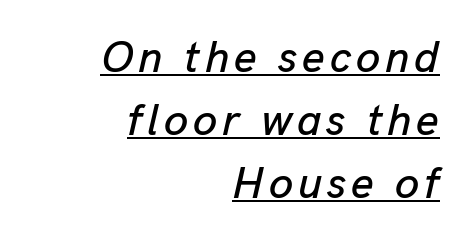
{"italic": "yes", "lean": "right", "slant_degrees": 13, "width": "normal", "stroke_contrast": "low", "x_height": "medium", "monospaced": "no", "underline": "yes", "align": "right", "line_spacing": "normal", "line_spacing_ratio": 1.43, "glyph_px": 44}
